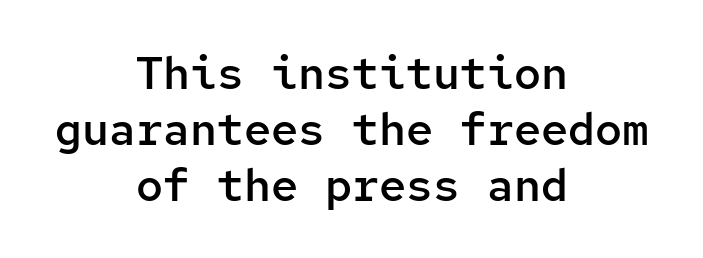
Between one letter and the next there's only the usual sliver of space. Every character here occupies the same horizontal width, giving the sample a typewriter-like rhythm. Unmarked baselines from the first word to the last. In terms of weight, the rendering is demibold, just under bold. Teacher's note: observe the equal gaps on both sides — that is centered alignment. Check where the strokes stop: nothing finishes them off — pure sans.
